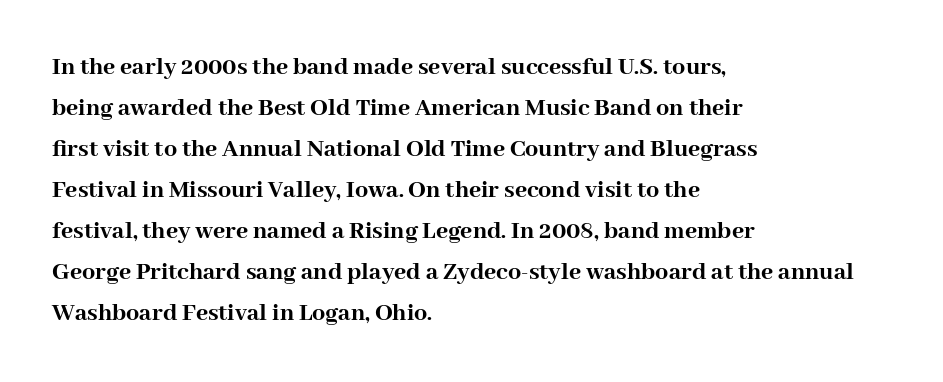
The image shows 26 px bold type, upright; set left-aligned, normal line spacing (1.58x), normal letter spacing, not underlined.
